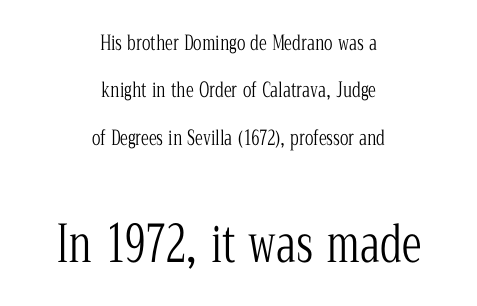
The image shows 50 px light, condensed serif type, upright; set centered, loose line spacing (2.37x), normal letter spacing, not underlined; the second (bottom) block is 2.5x larger; low stroke contrast and a medium x-height.
